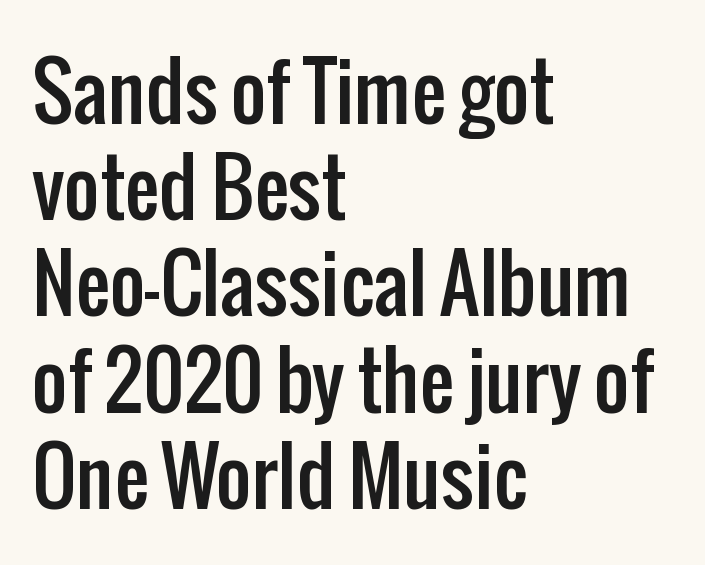
The string is rendered with underlining switched off. Evenly set lines give the paragraph a standard silhouette. Look at the tracking — it's just the regular setting, nothing added. Posture: straight, roman, zero tilt. Layout note: lines flush left.
